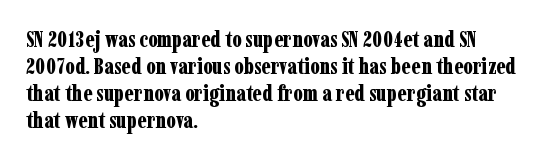
The image shows 22 px bold type, upright; set left-aligned, line spacing 1.22x, normal letter spacing, not underlined.
